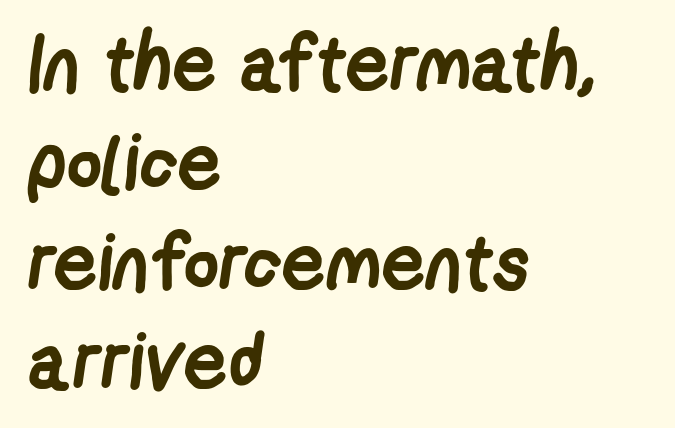
Q: Is the text bold? A: Yes.
Q: Is the typeface a serif or a sans-serif typeface? A: Sans-serif.
Q: Is the text underlined? A: No.
Q: How is the paragraph aligned? A: Left-aligned.
Q: Is the spacing between letters normal or unusually wide? A: Normal.
Q: Is the spacing between lines tight, normal or loose? A: Normal.
Q: Width (condensed, normal, or wide)? A: Condensed.
Q: Stroke contrast? A: Low.
Q: x-height? A: Medium.
Q: Monospaced? A: No.
